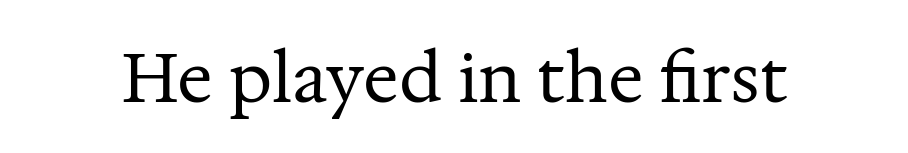
The string is rendered with underlining switched off. The type family on display is of the serif kind. A light-to-regular cut is what we see here. Posture: vertical.
